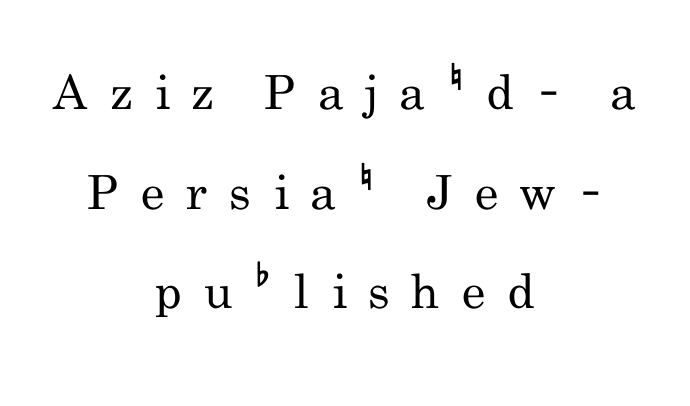
The strokes are not fattened; the text isn't bold. You could only call the tracking loose — the letters float apart. Serifs: no, the terminals of the letterforms are clean. Notice how the stems are strictly vertical — no italics here. This sample has the flowing, uneven cadence of proportional lettering. The vertical gap from one line to the next is large.
